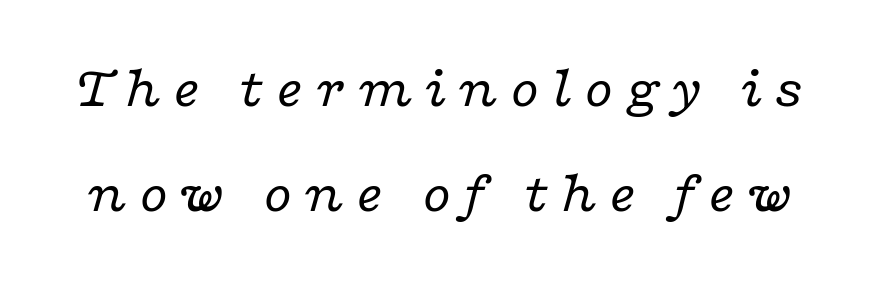
Q: Is the text bold? A: No.
Q: Is the text italic (slanted)? A: Yes, it leans right by about 16 degrees.
Q: Is the typeface a serif or a sans-serif typeface? A: Serif.
Q: Is the text underlined? A: No.
Q: Width (condensed, normal, or wide)? A: Wide.
Q: Stroke contrast? A: Low.
Q: x-height? A: Medium.
Q: Monospaced? A: No.
